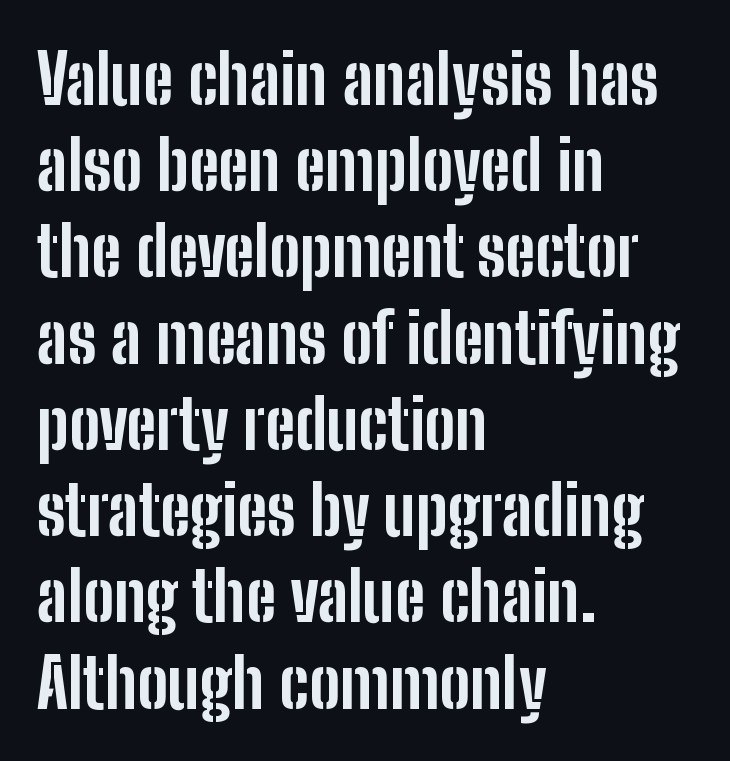
The designer went with a sans here, leaving each stem footless. The letters sit at their default tracking, neither squeezed nor spread. The rows are spaced the way most documents space them. Is this a fixed-width face? No — the glyphs have proportional, varying widths. Left-aligned paragraph, ragged on the right. Compared with an ordinary text face, these strokes are far heavier — a full bold.
